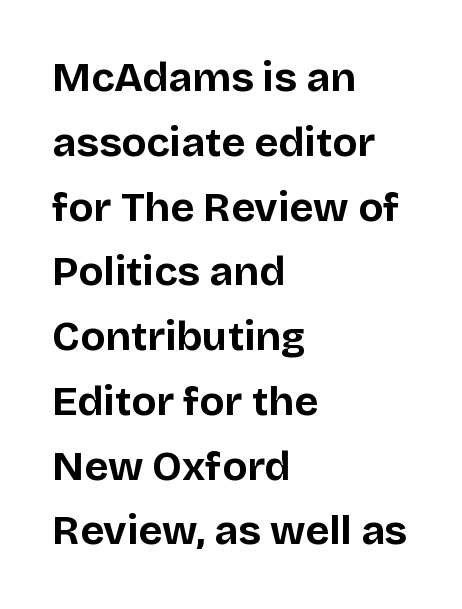
The image shows 41 px bold sans-serif type, upright; set left-aligned, normal line spacing (1.58x), normal letter spacing, not underlined; low stroke contrast and a large x-height.
